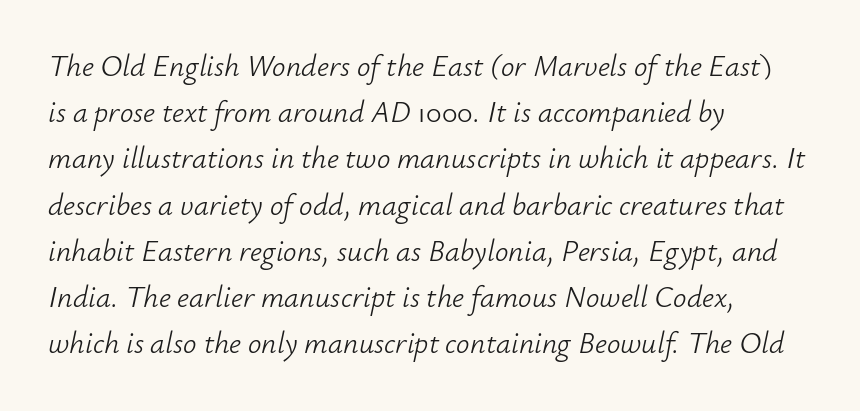
Q: Is the text bold? A: No.
Q: Is the text italic (slanted)? A: Yes, it leans right by about 12 degrees.
Q: Is the text underlined? A: No.
Q: How is the paragraph aligned? A: Left-aligned.
Q: Is the spacing between letters normal or unusually wide? A: Normal.
Q: Is the spacing between lines tight, normal or loose? A: Normal.
Q: Width (condensed, normal, or wide)? A: Normal.
Q: Stroke contrast? A: Low.
Q: x-height? A: Small.
Q: Monospaced? A: No.
